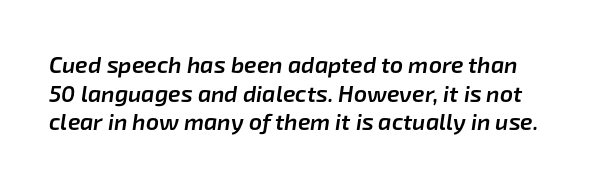
The image shows 23 px text type, italic (leaning right); set normal line spacing (1.25x), normal letter spacing, not underlined.
